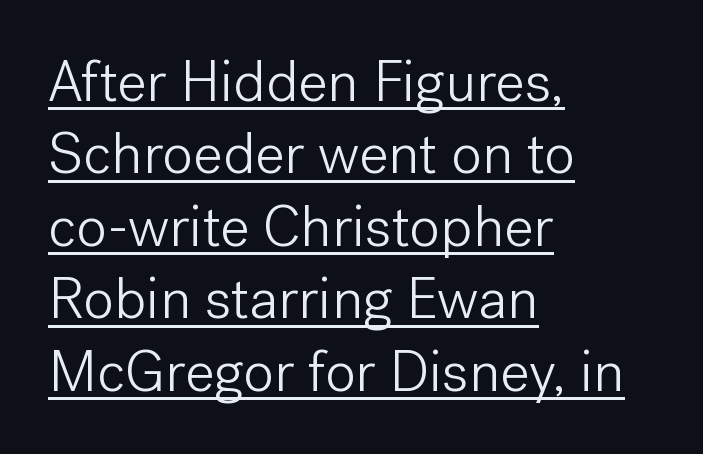
Notice how a bar underscores the lettering throughout. The typography opts for an upright posture over an oblique one. Inter-character spacing is left at the font's built-in metrics. Nope, no serifs anywhere on these letters. The vertical gap from one line to the next is medium. The strokes carry an ordinary text weight at most.
